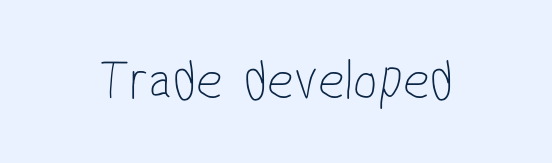
Q: Is the text bold? A: No.
Q: Is the typeface a serif or a sans-serif typeface? A: Sans-serif.
Q: Is the text underlined? A: No.
Q: Is the spacing between letters normal or unusually wide? A: Normal.
Q: Width (condensed, normal, or wide)? A: Condensed.
Q: Stroke contrast? A: Low.
Q: x-height? A: Medium.
Q: Monospaced? A: No.
